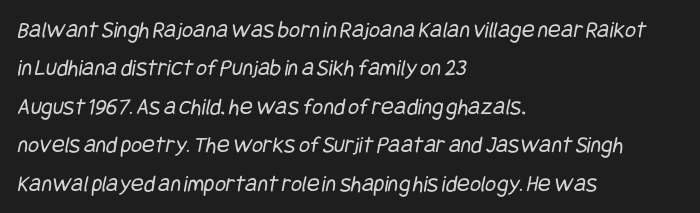
{"bold": "no", "underline": "no", "align": "left", "line_spacing": "normal", "line_spacing_ratio": 1.6, "letter_spacing": "normal", "letter_spacing_em": 0.0, "glyph_px": 24}
